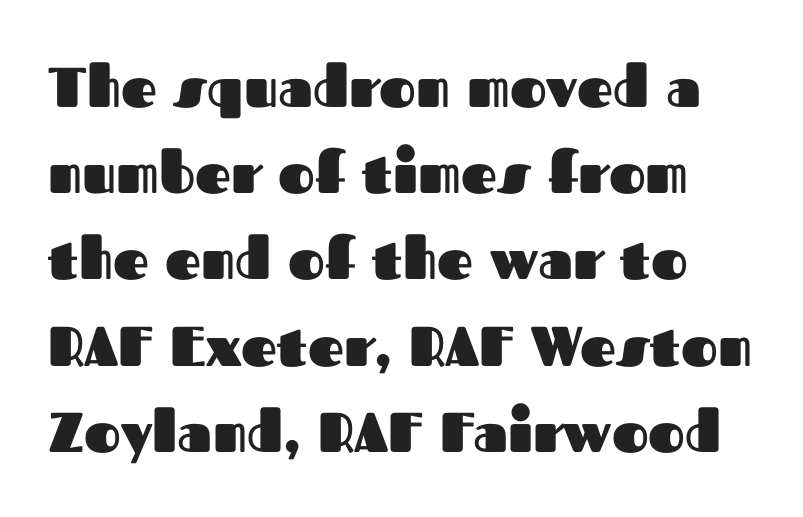
Q: Is the text bold? A: Yes.
Q: Is the text italic (slanted)? A: No, it is upright.
Q: Is the typeface a serif or a sans-serif typeface? A: Sans-serif.
Q: Is the text underlined? A: No.
Q: Is the spacing between letters normal or unusually wide? A: Normal.
Q: Is the spacing between lines tight, normal or loose? A: Normal.
Q: Width (condensed, normal, or wide)? A: Normal.
Q: Stroke contrast? A: Medium.
Q: x-height? A: Medium.
Q: Monospaced? A: No.
